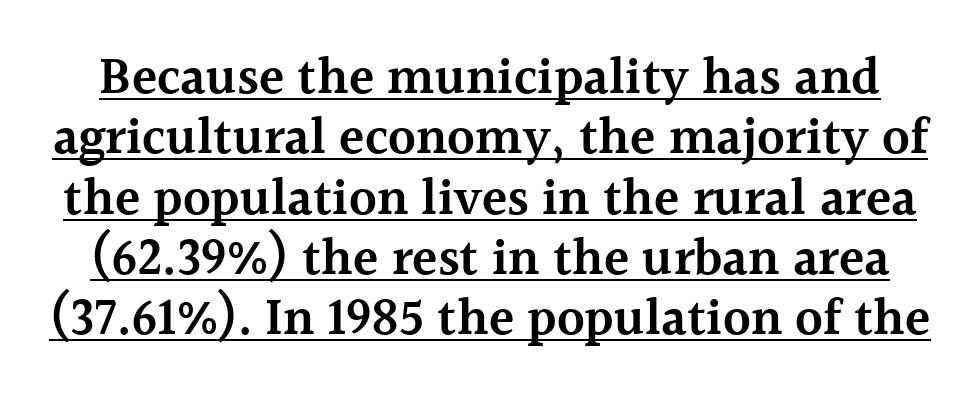
The image shows 52 px semibold serif type, upright; set line spacing 1.16x, normal letter spacing, underlined; a medium x-height.
